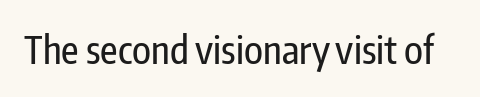
Q: Is the text italic (slanted)? A: No, it is upright.
Q: Is the typeface a serif or a sans-serif typeface? A: Sans-serif.
Q: Is the text underlined? A: No.
Q: Is the spacing between letters normal or unusually wide? A: Normal.
Q: Width (condensed, normal, or wide)? A: Condensed.
Q: Stroke contrast? A: Low.
Q: x-height? A: Medium.
Q: Monospaced? A: No.
